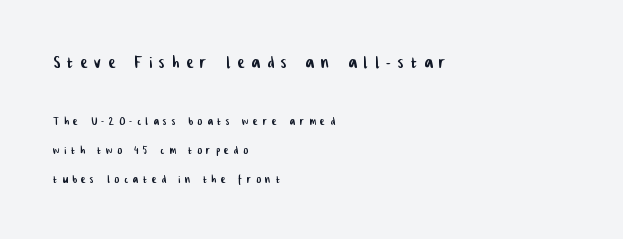
Q: Is the text underlined? A: No.
Q: How is the paragraph aligned? A: Left-aligned.
Q: Is the spacing between letters normal or unusually wide? A: Unusually wide.
Q: Is the spacing between lines tight, normal or loose? A: Loose.
Q: Which block of text is set in a larger size, the first (top) or the second (bottom)? A: The first (top) one.
